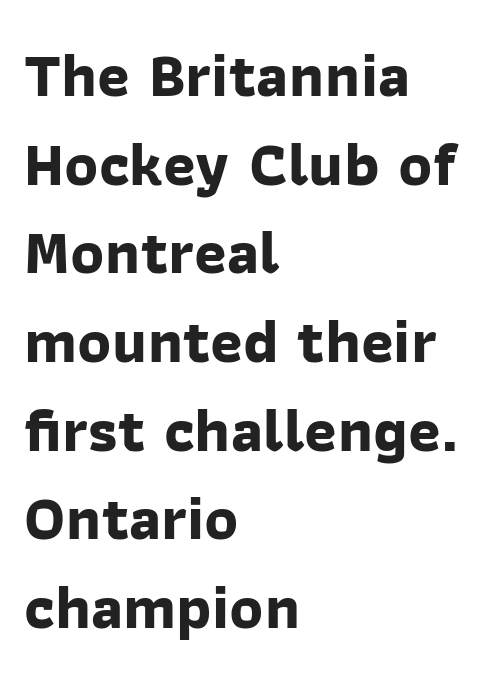
Q: Is the text bold? A: Yes.
Q: Is the typeface a serif or a sans-serif typeface? A: Sans-serif.
Q: Is the text underlined? A: No.
Q: How is the paragraph aligned? A: Left-aligned.
Q: Is the spacing between letters normal or unusually wide? A: Normal.
Q: Is the spacing between lines tight, normal or loose? A: Normal.
Q: Width (condensed, normal, or wide)? A: Normal.
Q: Stroke contrast? A: Low.
Q: x-height? A: Medium.
Q: Monospaced? A: No.
